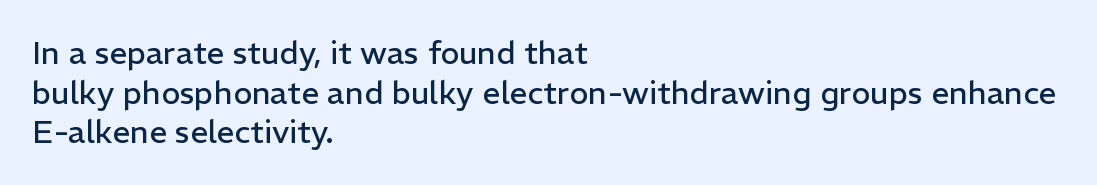
{"serif": "no", "italic": "no", "bold": "no", "weight": "regular", "width": "normal", "stroke_contrast": "low", "x_height": "medium", "monospaced": "no", "underline": "no", "align": "left", "line_spacing_ratio": 1.24, "letter_spacing": "normal", "letter_spacing_em": 0.0, "glyph_px": 32}
